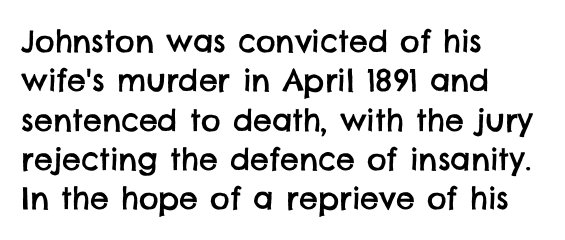
Q: Is the typeface a serif or a sans-serif typeface? A: Sans-serif.
Q: Is the text underlined? A: No.
Q: How is the paragraph aligned? A: Left-aligned.
Q: Is the spacing between letters normal or unusually wide? A: Normal.
Q: Is the spacing between lines tight, normal or loose? A: Normal.
Q: Width (condensed, normal, or wide)? A: Normal.
Q: Stroke contrast? A: Low.
Q: x-height? A: Large.
Q: Monospaced? A: No.
